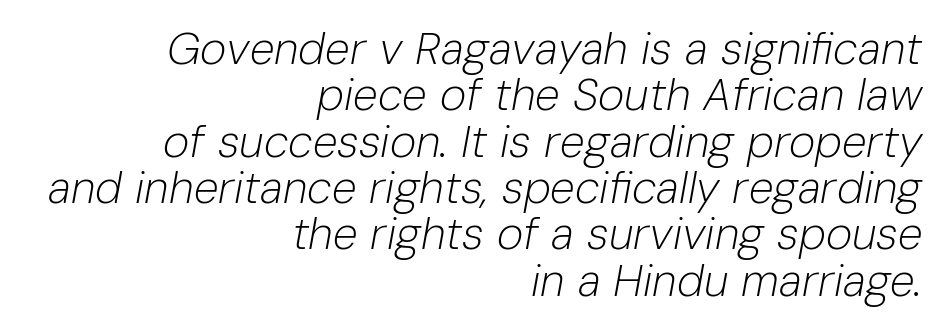
{"italic": "yes", "lean": "right", "slant_degrees": 10, "bold": "no", "weight": "light", "width": "normal", "stroke_contrast": "low", "x_height": "medium", "monospaced": "no", "underline": "no", "align": "right", "line_spacing": "tight", "line_spacing_ratio": 1.03, "letter_spacing": "normal", "letter_spacing_em": 0.0, "glyph_px": 45}
